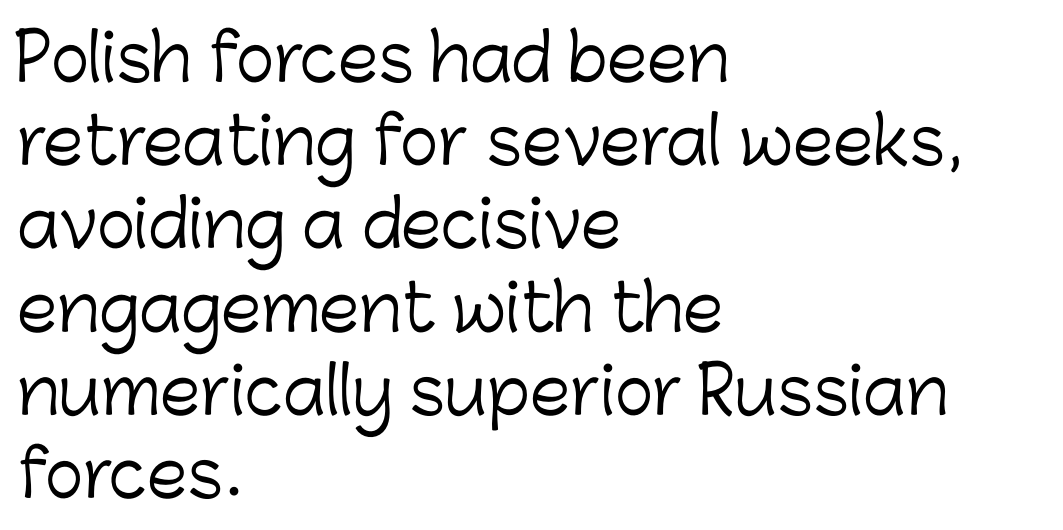
Q: Is the text bold? A: No.
Q: Is the text italic (slanted)? A: No, it is upright.
Q: Is the typeface a serif or a sans-serif typeface? A: Sans-serif.
Q: Is the text underlined? A: No.
Q: How is the paragraph aligned? A: Left-aligned.
Q: Is the spacing between letters normal or unusually wide? A: Normal.
Q: Is the spacing between lines tight, normal or loose? A: Normal.
Q: Width (condensed, normal, or wide)? A: Normal.
Q: Stroke contrast? A: Low.
Q: x-height? A: Medium.
Q: Monospaced? A: No.
